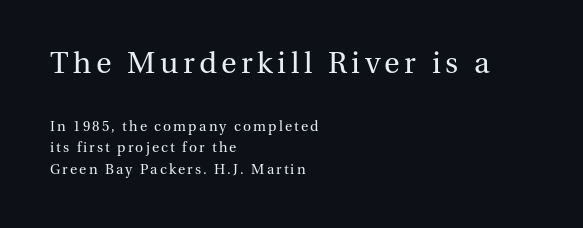
The image shows 30 px regular-weight serif type, upright; set left-aligned, normal line spacing (1.53x), not underlined; the first (top) block is 2.14x larger; medium stroke contrast and a medium x-height.
